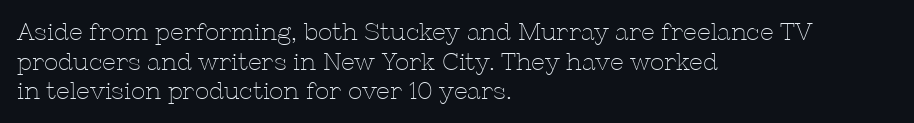
Words appear dense and cohesive because spacing is normal. Stem width sits at or under what a default text font uses. Honestly, there is no underline to notice here at all. The lettering stays uniformly vertical, giving the passage a roman look.
